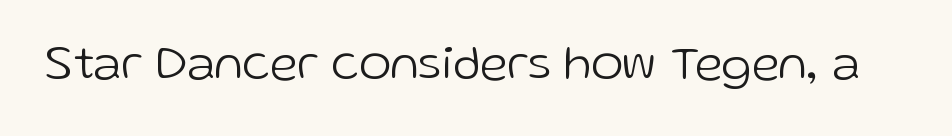
Q: Is the text bold? A: No.
Q: Is the text italic (slanted)? A: No, it is upright.
Q: Is the typeface a serif or a sans-serif typeface? A: Sans-serif.
Q: Is the text underlined? A: No.
Q: Is the spacing between letters normal or unusually wide? A: Normal.
Q: Width (condensed, normal, or wide)? A: Normal.
Q: Stroke contrast? A: Low.
Q: x-height? A: Medium.
Q: Monospaced? A: No.
